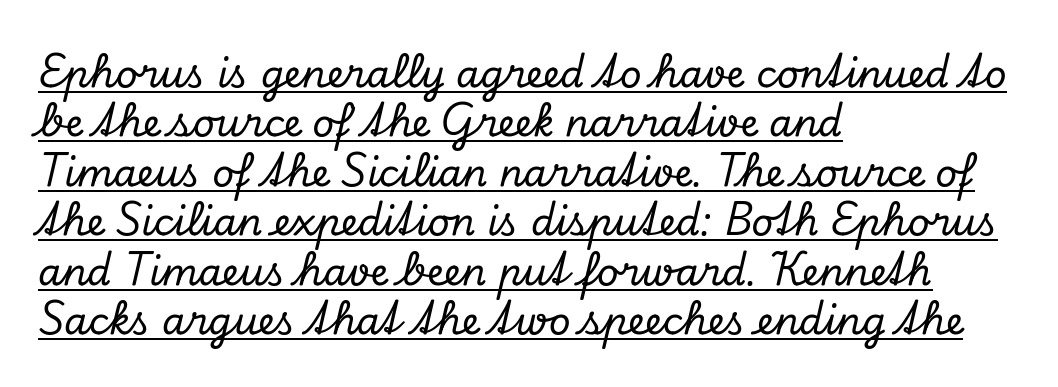
The image shows 38 px serif type, italic (leaning right); set left-aligned, normal line spacing (1.3x), normal letter spacing, underlined; low stroke contrast and a small x-height.
